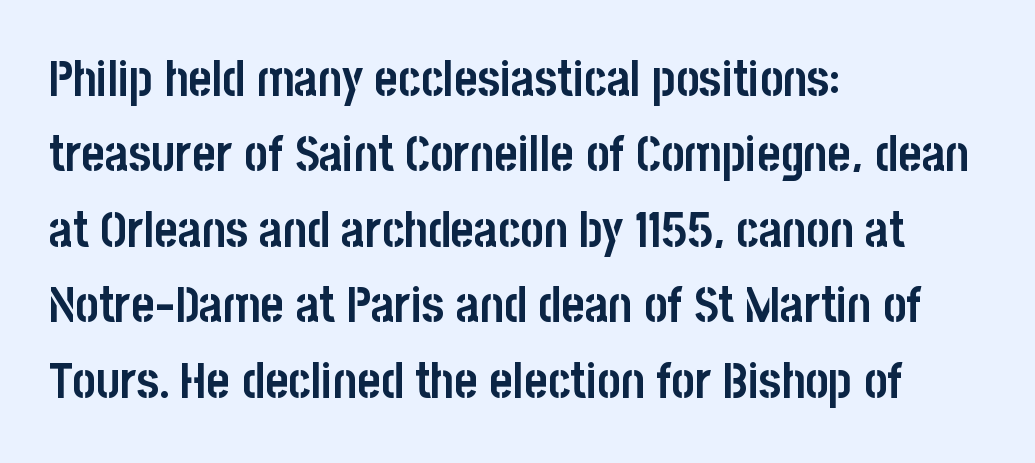
{"serif": "no", "italic": "no", "bold": "yes", "weight": "semibold", "width": "condensed", "stroke_contrast": "low", "x_height": "large", "monospaced": "no", "underline": "no", "align": "left", "line_spacing": "normal", "line_spacing_ratio": 1.51, "letter_spacing": "normal", "letter_spacing_em": 0.0, "glyph_px": 50}
